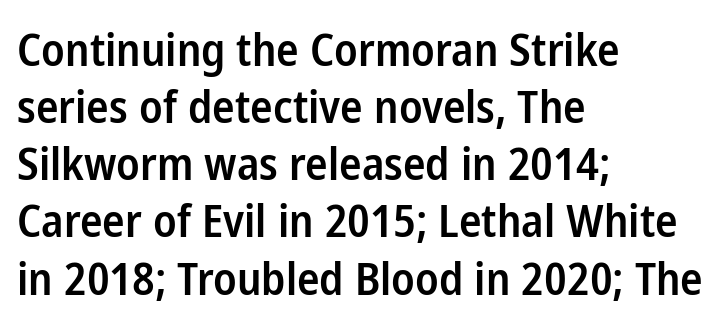
The image shows 45 px semibold, condensed sans-serif type, upright; set left-aligned, normal line spacing (1.27x), normal letter spacing, not underlined; low stroke contrast and a medium x-height.
